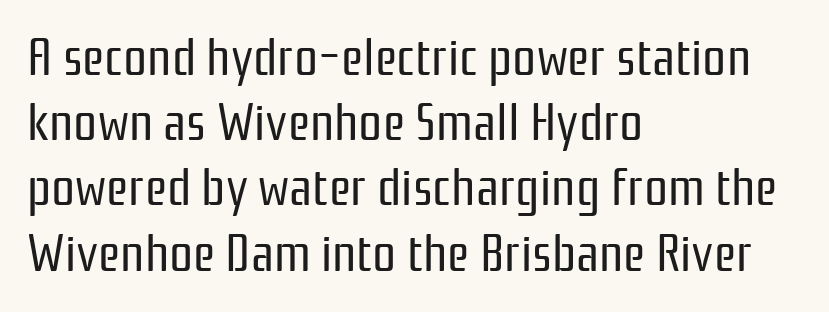
{"serif": "no", "italic": "no", "bold": "no", "weight": "regular", "width": "condensed", "stroke_contrast": "low", "x_height": "medium", "monospaced": "no", "underline": "no", "align": "left", "line_spacing_ratio": 1.23, "letter_spacing": "normal", "letter_spacing_em": 0.0, "glyph_px": 53}
